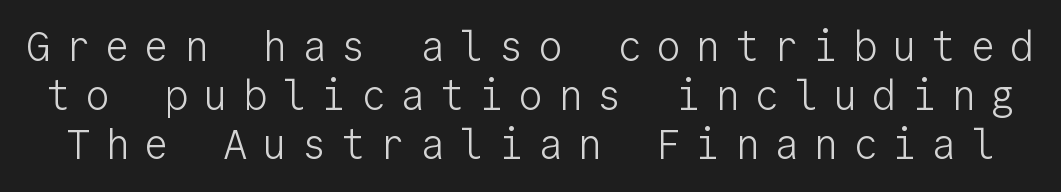
The image shows 41 px light sans-serif type, upright, monospaced; set line spacing 1.19x, unusually wide letter spacing (+0.36 em), not underlined; low stroke contrast and a medium x-height.
